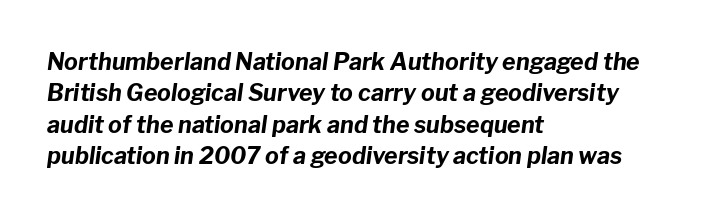
The image shows 23 px bold type, italic (leaning right); set left-aligned, normal line spacing (1.36x), normal letter spacing, not underlined.
